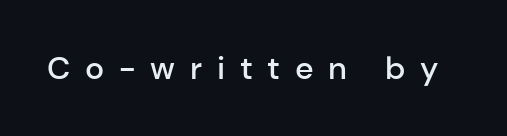
{"serif": "no", "italic": "no", "bold": "semi", "weight": "semibold", "width": "normal", "stroke_contrast": "low", "x_height": "medium", "monospaced": "no", "underline": "no", "letter_spacing": "wide", "letter_spacing_em": 0.46, "glyph_px": 32}
